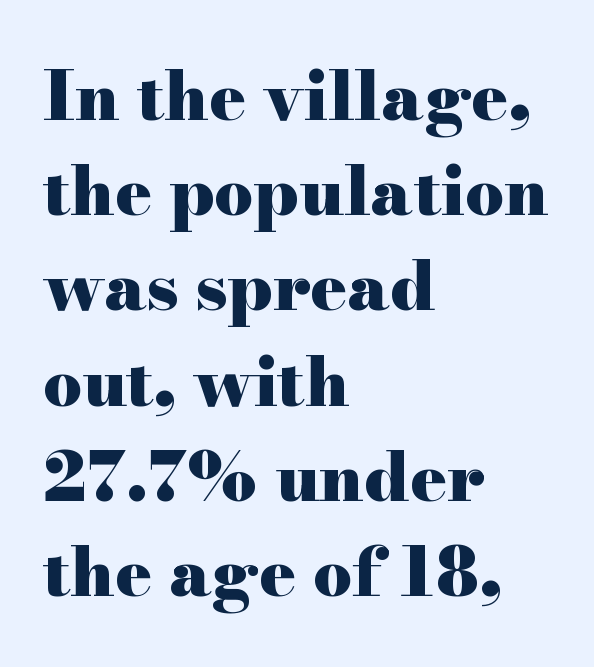
The letters carry serifs — small finishing strokes at the ends of their stems. Words appear dense and cohesive because spacing is normal. Compared with a centered layout, this one pins lines to the left instead. No italicization has been applied; the sample stays upright. Plenty of ink on the page — the face is bold. Bare-footed words on every line.
